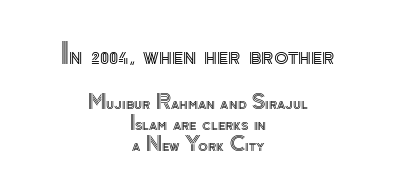
{"italic": "no", "width": "normal", "x_height": "small", "monospaced": "no", "underline": "no", "align": "center", "line_spacing": "tight", "line_spacing_ratio": 1.04, "letter_spacing": "normal", "letter_spacing_em": 0.0, "larger_block": "first", "size_ratio": 1.5, "glyph_px": 30}
